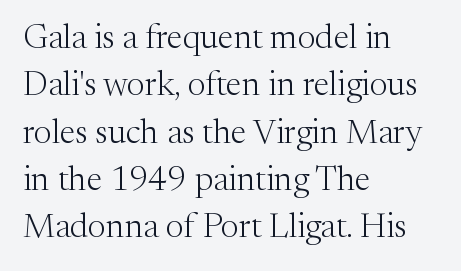
Q: Is the text bold? A: No.
Q: Is the text italic (slanted)? A: No, it is upright.
Q: Is the typeface a serif or a sans-serif typeface? A: Serif.
Q: Is the text underlined? A: No.
Q: How is the paragraph aligned? A: Left-aligned.
Q: Is the spacing between letters normal or unusually wide? A: Normal.
Q: Is the spacing between lines tight, normal or loose? A: Normal.
Q: Width (condensed, normal, or wide)? A: Normal.
Q: Stroke contrast? A: Medium.
Q: x-height? A: Medium.
Q: Monospaced? A: No.
